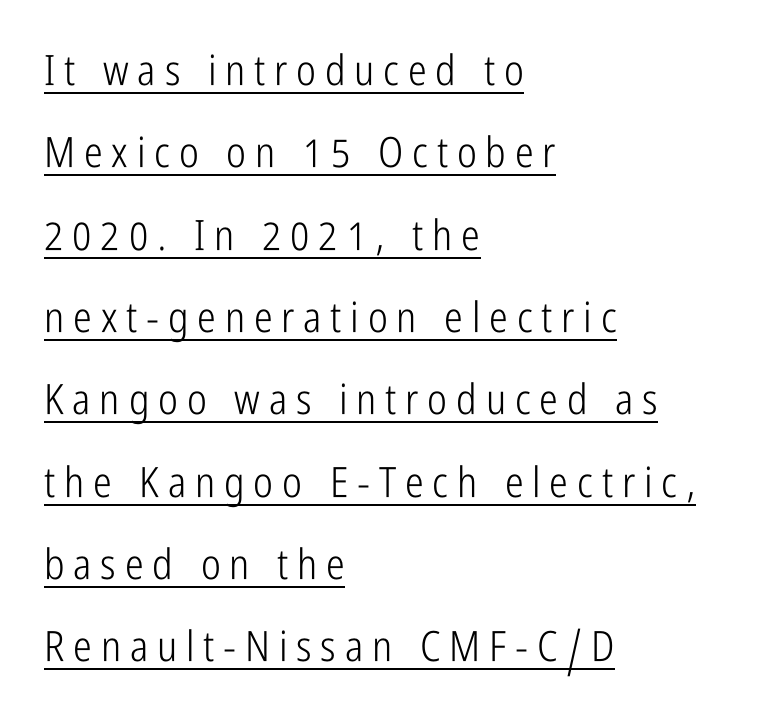
{"serif": "no", "italic": "no", "bold": "no", "weight": "light", "width": "condensed", "stroke_contrast": "low", "x_height": "medium", "monospaced": "no", "underline": "yes", "align": "left", "line_spacing": "loose", "line_spacing_ratio": 1.96, "letter_spacing": "wide", "letter_spacing_em": 0.21, "glyph_px": 42}
